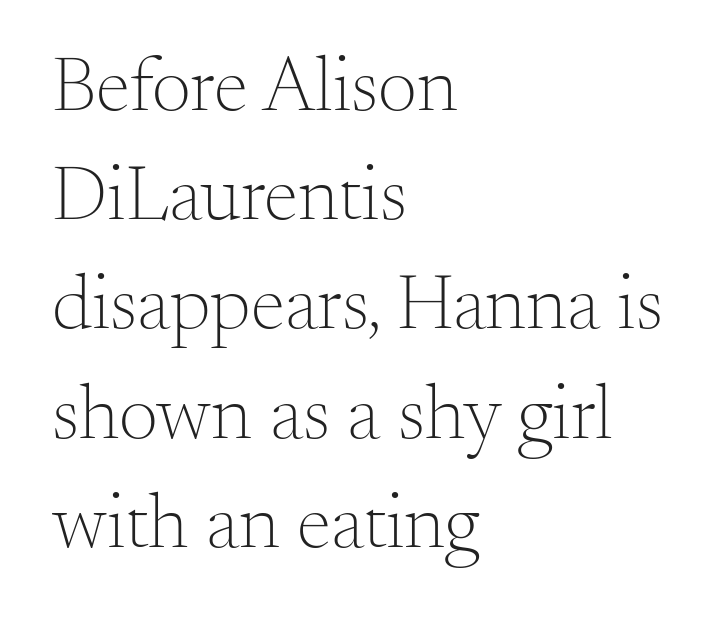
Q: Is the text bold? A: No.
Q: Is the text italic (slanted)? A: No, it is upright.
Q: Is the typeface a serif or a sans-serif typeface? A: Serif.
Q: Is the text underlined? A: No.
Q: How is the paragraph aligned? A: Left-aligned.
Q: Is the spacing between letters normal or unusually wide? A: Normal.
Q: Is the spacing between lines tight, normal or loose? A: Normal.
Q: Width (condensed, normal, or wide)? A: Normal.
Q: Stroke contrast? A: Medium.
Q: x-height? A: Small.
Q: Monospaced? A: No.
